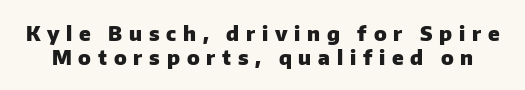
Q: Is the text bold? A: Yes.
Q: Is the text italic (slanted)? A: No, it is upright.
Q: Is the text underlined? A: No.
Q: Is the spacing between letters normal or unusually wide? A: Unusually wide.
